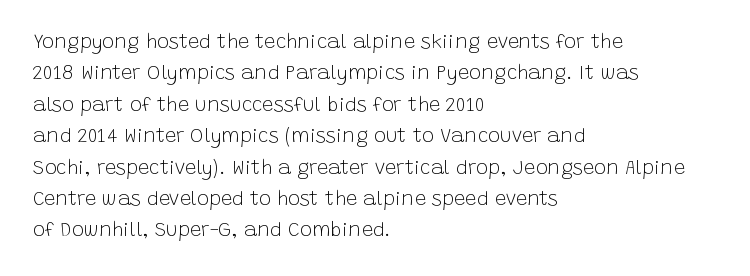
Q: Is the text bold? A: No.
Q: Is the text italic (slanted)? A: No, it is upright.
Q: Is the text underlined? A: No.
Q: How is the paragraph aligned? A: Left-aligned.
Q: Is the spacing between letters normal or unusually wide? A: Normal.
Q: Is the spacing between lines tight, normal or loose? A: Normal.
